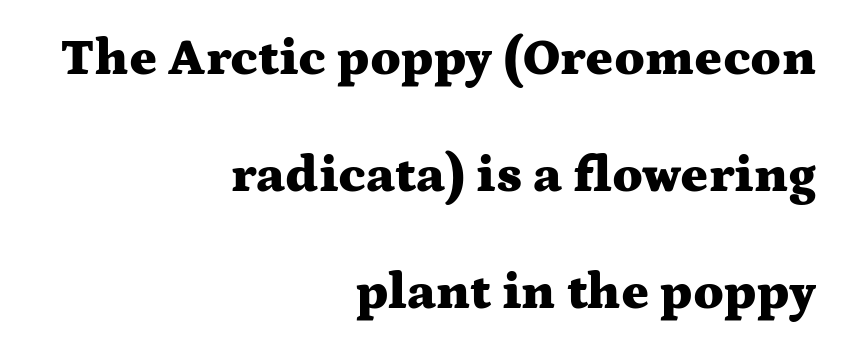
The image shows 52 px heavy, wide serif type, upright; set right-aligned, loose line spacing (2.25x), normal letter spacing, not underlined; medium stroke contrast and a medium x-height.
